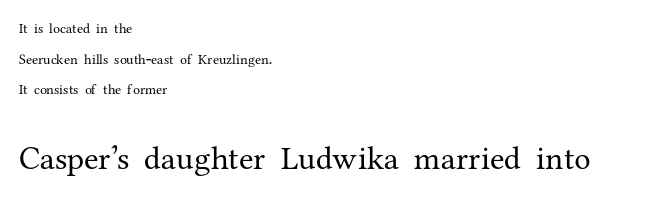
The image shows 33 px regular-weight serif type, upright; set left-aligned, loose line spacing (2.19x), normal letter spacing, not underlined; the second (bottom) block is 2.36x larger; medium stroke contrast and a medium x-height.
